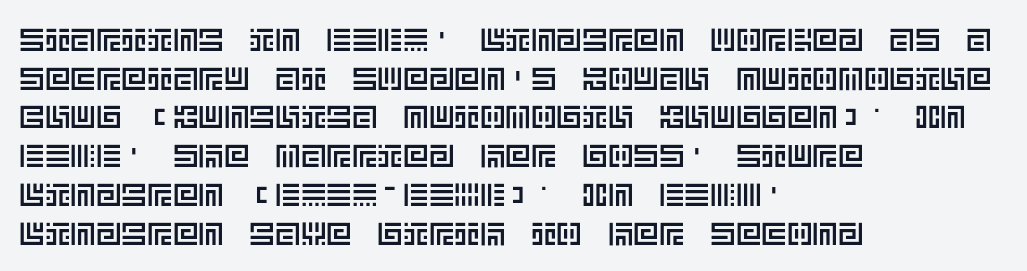
{"italic": "no", "width": "normal", "x_height": "large", "underline": "no", "align": "left", "line_spacing_ratio": 1.21, "letter_spacing": "normal", "letter_spacing_em": 0.0, "glyph_px": 32}
